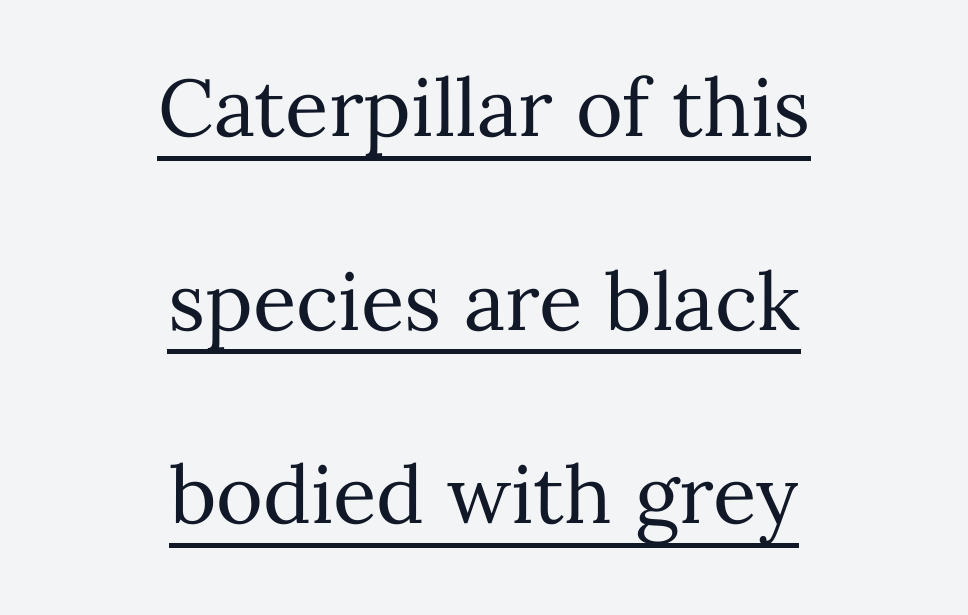
The image shows 80 px regular-weight type, upright; set centered, loose line spacing (2.42x), normal letter spacing, underlined; medium stroke contrast and a medium x-height.
